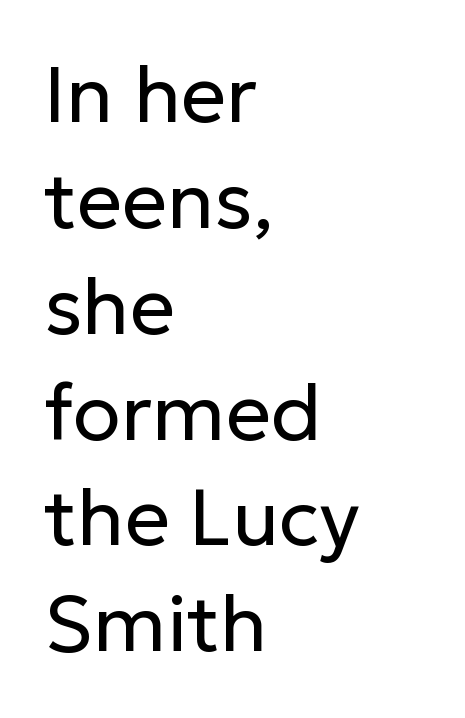
The image shows 79 px regular-weight sans-serif type, upright; set left-aligned, normal line spacing (1.34x), normal letter spacing, not underlined; low stroke contrast and a medium x-height.
